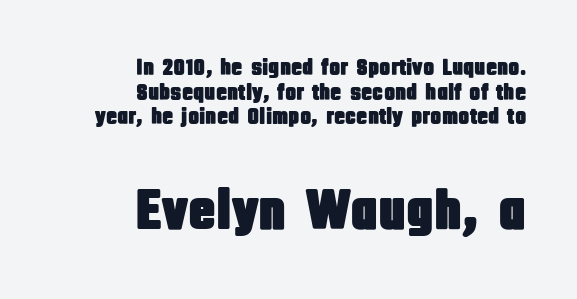
The face used here is a sans, in the tradition of grotesques and geometrics. Spacing verdict: proportional, widths tailored to each character. Summary of vertical rhythm: compact, with narrow interline spacing. Has an underline been added? It has not. The later block is typeset at a bigger size than the earlier block. Alignment: flush right.
